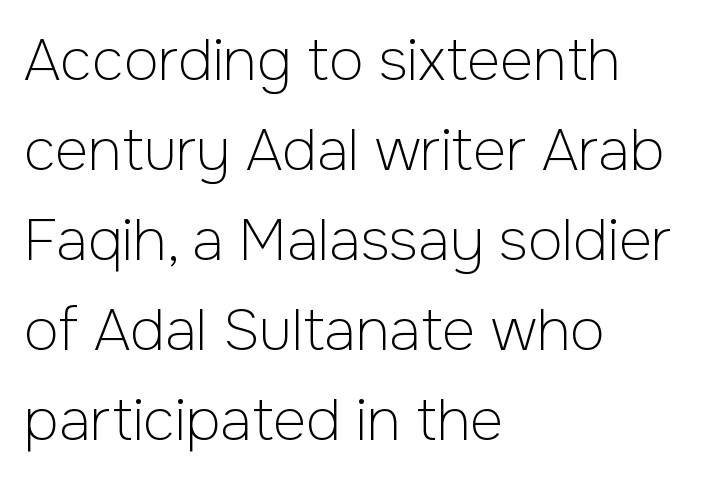
A student would call this left alignment; a typographer would say flush left, rag right. The rendering uses natural spacing where letterforms have individual widths. Stem width sits at or under what a default text font uses. One glance says typical: line gaps are just what's usual.
